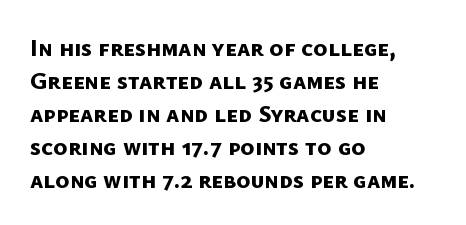
The image shows 24 px bold type; set left-aligned, normal line spacing (1.37x), normal letter spacing, not underlined.
